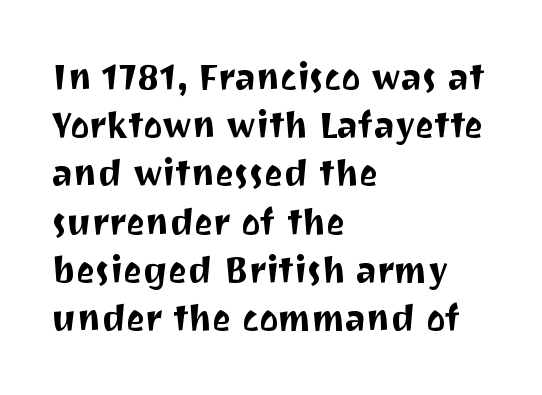
{"serif": "no", "italic": "no", "width": "normal", "stroke_contrast": "medium", "x_height": "medium", "monospaced": "no", "underline": "no", "align": "left", "line_spacing": "normal", "line_spacing_ratio": 1.34, "letter_spacing": "normal", "letter_spacing_em": 0.0, "glyph_px": 36}
